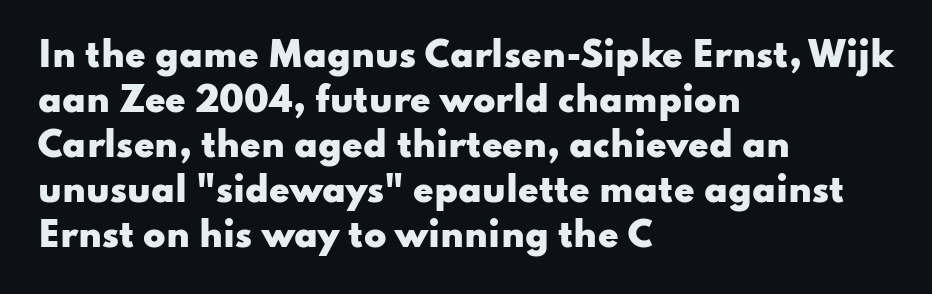
Q: Is the text bold? A: Yes.
Q: Is the text italic (slanted)? A: No, it is upright.
Q: Is the typeface a serif or a sans-serif typeface? A: Sans-serif.
Q: Is the text underlined? A: No.
Q: How is the paragraph aligned? A: Left-aligned.
Q: Is the spacing between letters normal or unusually wide? A: Normal.
Q: Is the spacing between lines tight, normal or loose? A: Normal.
Q: Width (condensed, normal, or wide)? A: Wide.
Q: Stroke contrast? A: Low.
Q: x-height? A: Small.
Q: Monospaced? A: No.
